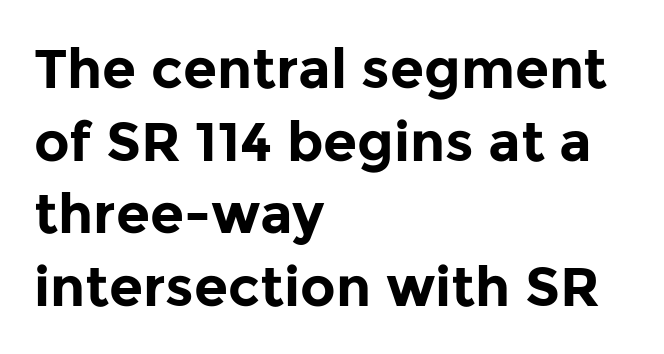
{"serif": "no", "italic": "no", "bold": "yes", "weight": "bold", "width": "normal", "stroke_contrast": "low", "x_height": "medium", "monospaced": "no", "underline": "no", "align": "left", "line_spacing": "normal", "line_spacing_ratio": 1.32, "letter_spacing": "normal", "letter_spacing_em": 0.0, "glyph_px": 55}
